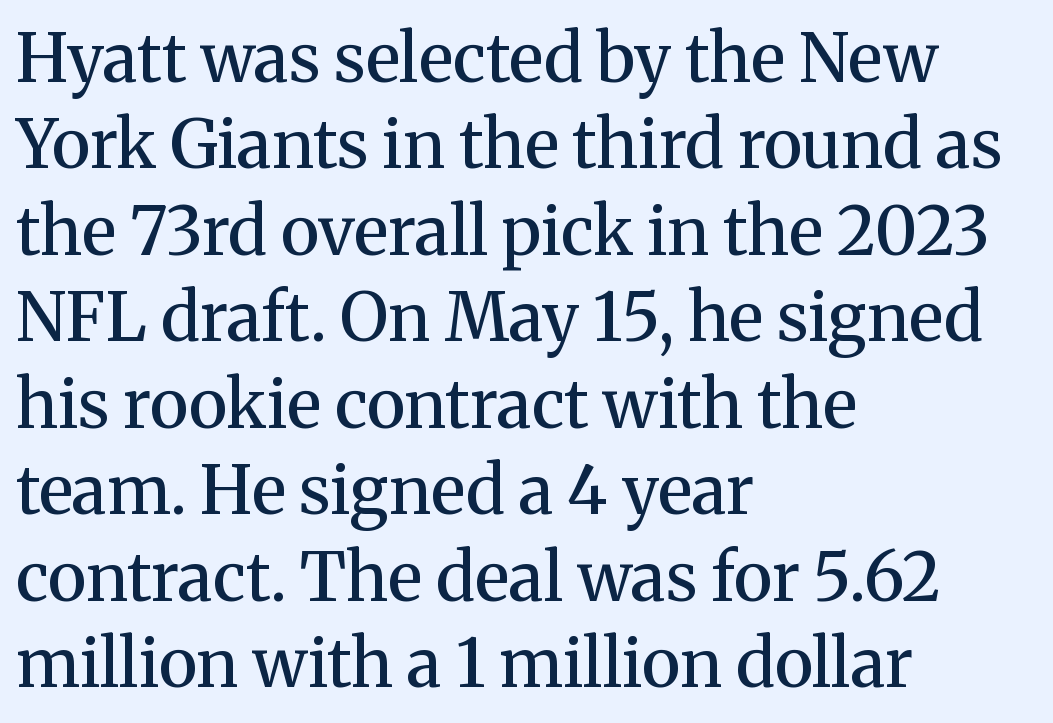
{"serif": "yes", "italic": "no", "bold": "semi", "weight": "semibold", "width": "normal", "stroke_contrast": "medium", "x_height": "medium", "monospaced": "no", "underline": "no", "align": "left", "line_spacing": "normal", "line_spacing_ratio": 1.29, "letter_spacing": "normal", "letter_spacing_em": 0.0, "glyph_px": 67}
